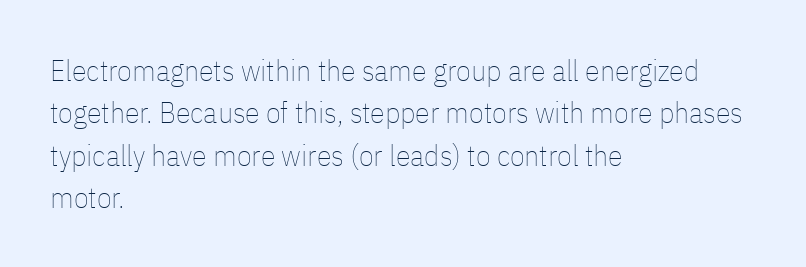
{"italic": "no", "bold": "no", "weight": "thin", "width": "condensed", "stroke_contrast": "low", "x_height": "medium", "monospaced": "no", "underline": "no", "align": "left", "line_spacing": "normal", "line_spacing_ratio": 1.41, "letter_spacing": "normal", "letter_spacing_em": 0.0, "glyph_px": 30}
